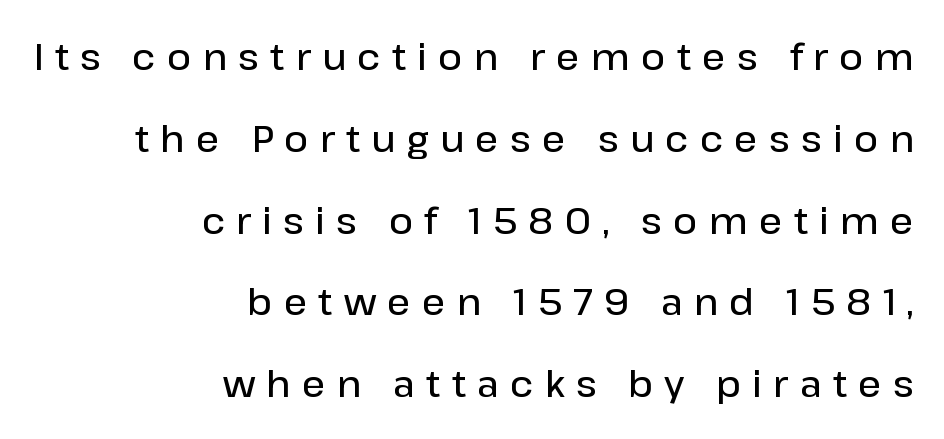
{"serif": "no", "italic": "no", "bold": "semi", "weight": "semibold", "width": "normal", "stroke_contrast": "low", "x_height": "medium", "monospaced": "no", "underline": "no", "align": "right", "line_spacing": "loose", "line_spacing_ratio": 2.21, "letter_spacing": "wide", "letter_spacing_em": 0.3, "glyph_px": 37}
